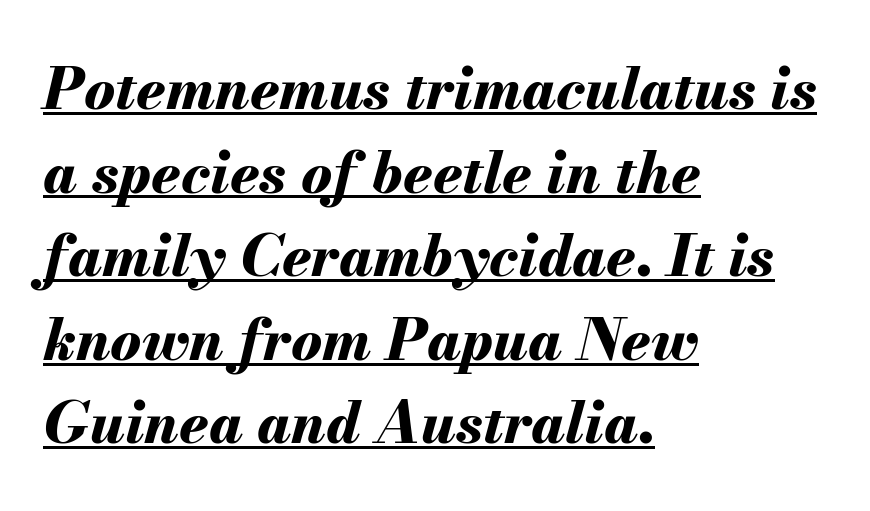
The image shows 58 px bold type, italic (leaning right); set left-aligned, normal line spacing (1.44x), normal letter spacing, underlined; medium stroke contrast and a small x-height.
